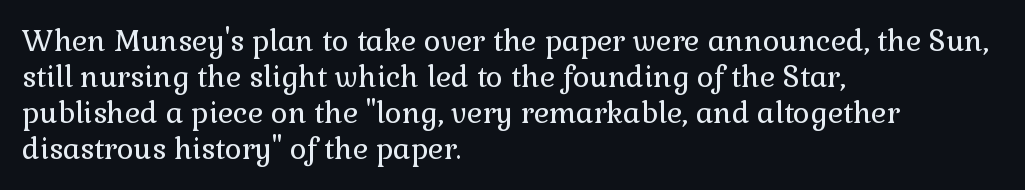
Letter spacing: default. Unmarked baselines from the first word to the last. These lines are rendered in a variable-pitch font. The axis of the letterforms is exactly vertical. Horizontal alignment here is leftward, the default for most running prose.
